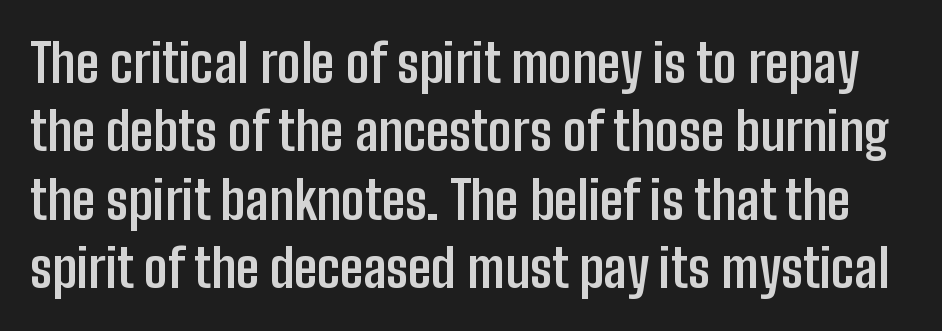
The image shows 53 px semibold, condensed sans-serif type, upright; set normal line spacing (1.29x), normal letter spacing, not underlined; low stroke contrast and a medium x-height.
